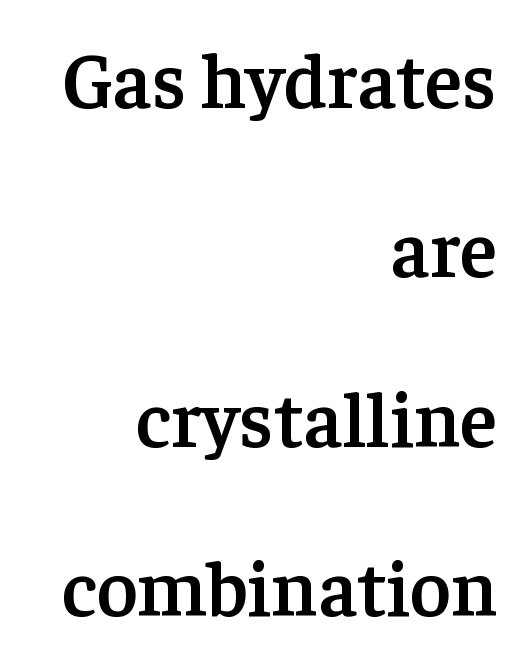
Q: Is the text bold? A: Semi-bold.
Q: Is the text italic (slanted)? A: No, it is upright.
Q: Is the typeface a serif or a sans-serif typeface? A: Serif.
Q: Is the text underlined? A: No.
Q: How is the paragraph aligned? A: Right-aligned.
Q: Is the spacing between letters normal or unusually wide? A: Normal.
Q: Is the spacing between lines tight, normal or loose? A: Loose.
Q: Width (condensed, normal, or wide)? A: Normal.
Q: Stroke contrast? A: Low.
Q: x-height? A: Medium.
Q: Monospaced? A: No.
